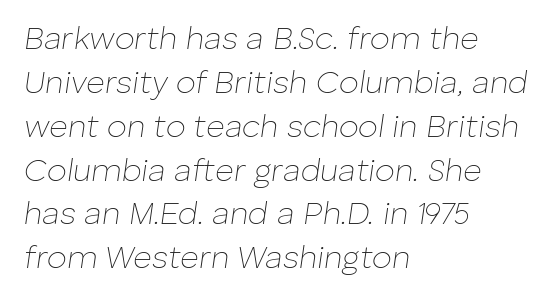
{"italic": "yes", "lean": "right", "slant_degrees": 8, "bold": "no", "weight": "thin", "width": "normal", "stroke_contrast": "low", "x_height": "medium", "monospaced": "no", "underline": "no", "align": "left", "line_spacing": "normal", "line_spacing_ratio": 1.37, "letter_spacing": "normal", "letter_spacing_em": 0.0, "glyph_px": 32}
